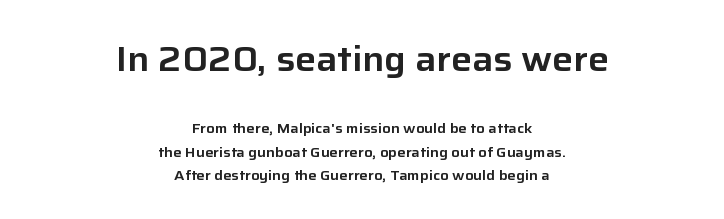
Q: Is the text italic (slanted)? A: No, it is upright.
Q: Is the typeface a serif or a sans-serif typeface? A: Sans-serif.
Q: Is the text underlined? A: No.
Q: How is the paragraph aligned? A: Centered.
Q: Is the spacing between letters normal or unusually wide? A: Normal.
Q: Is the spacing between lines tight, normal or loose? A: Normal.
Q: Which block of text is set in a larger size, the first (top) or the second (bottom)? A: The first (top) one.
Q: Width (condensed, normal, or wide)? A: Normal.
Q: Stroke contrast? A: Low.
Q: x-height? A: Medium.
Q: Monospaced? A: No.
